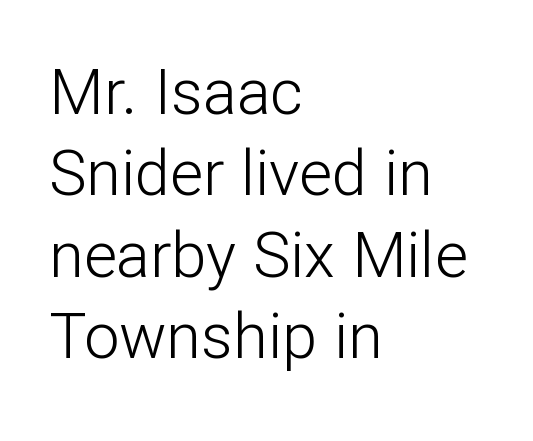
The image shows 63 px light sans-serif type, upright; set left-aligned, normal line spacing (1.29x), normal letter spacing, not underlined; low stroke contrast and a medium x-height.
